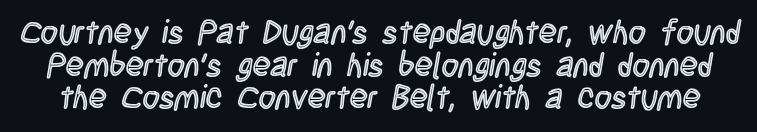
Q: Is the text italic (slanted)? A: Yes.
Q: Is the text underlined? A: No.
Q: Is the spacing between letters normal or unusually wide? A: Normal.
Q: Is the spacing between lines tight, normal or loose? A: Tight.
Q: Width (condensed, normal, or wide)? A: Condensed.
Q: x-height? A: Large.
Q: Monospaced? A: No.
